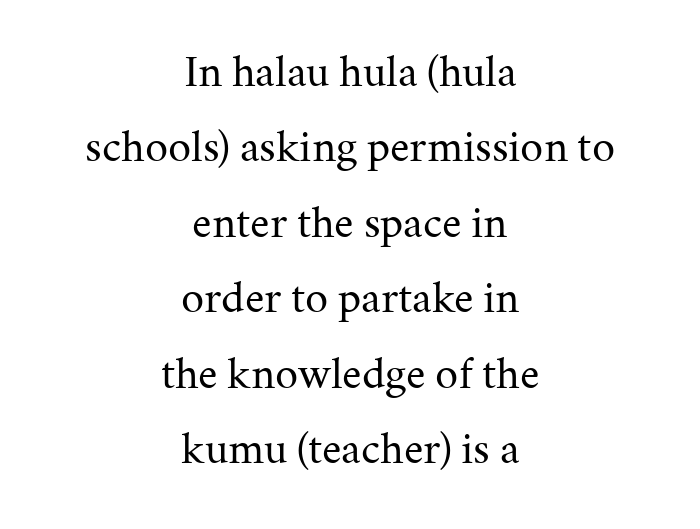
{"serif": "yes", "italic": "no", "bold": "no", "weight": "regular", "width": "normal", "stroke_contrast": "medium", "x_height": "medium", "monospaced": "no", "underline": "no", "align": "center", "line_spacing": "normal", "line_spacing_ratio": 1.64, "letter_spacing": "normal", "letter_spacing_em": 0.0, "glyph_px": 46}
